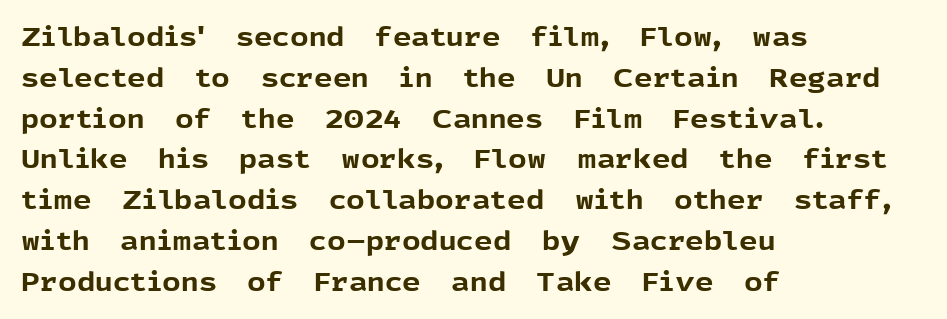
A dark, heavy texture on the line: the type is bold. Characters follow at the spacing the type designer built in. The designer left line spacing at the default. Unmarked baselines from the first word to the last. Posture: vertical.
